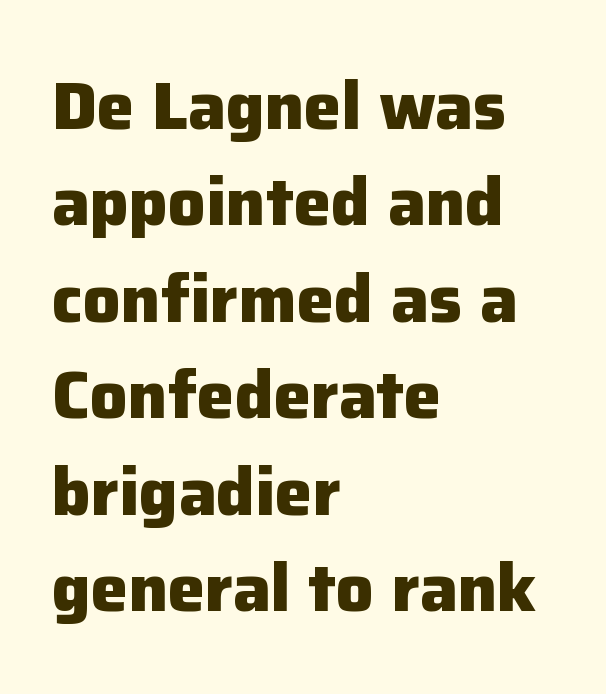
{"serif": "no", "italic": "no", "bold": "yes", "weight": "heavy", "width": "normal", "stroke_contrast": "low", "x_height": "medium", "monospaced": "no", "underline": "no", "align": "left", "line_spacing": "normal", "line_spacing_ratio": 1.44, "letter_spacing": "normal", "letter_spacing_em": 0.0, "glyph_px": 67}
